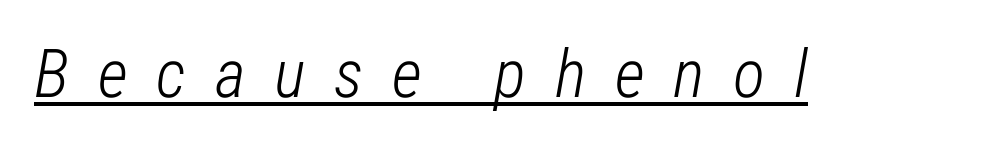
{"italic": "yes", "lean": "right", "slant_degrees": 12, "bold": "no", "weight": "light", "width": "condensed", "stroke_contrast": "low", "x_height": "medium", "monospaced": "no", "underline": "yes", "letter_spacing": "wide", "letter_spacing_em": 0.43, "glyph_px": 67}
